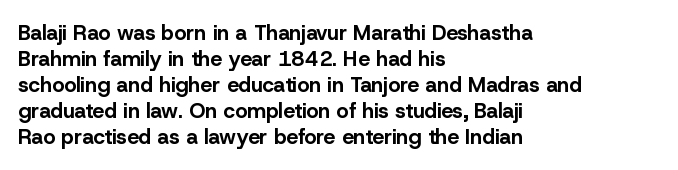
Q: Is the text bold? A: Yes.
Q: Is the text italic (slanted)? A: No, it is upright.
Q: Is the text underlined? A: No.
Q: How is the paragraph aligned? A: Left-aligned.
Q: Is the spacing between letters normal or unusually wide? A: Normal.
